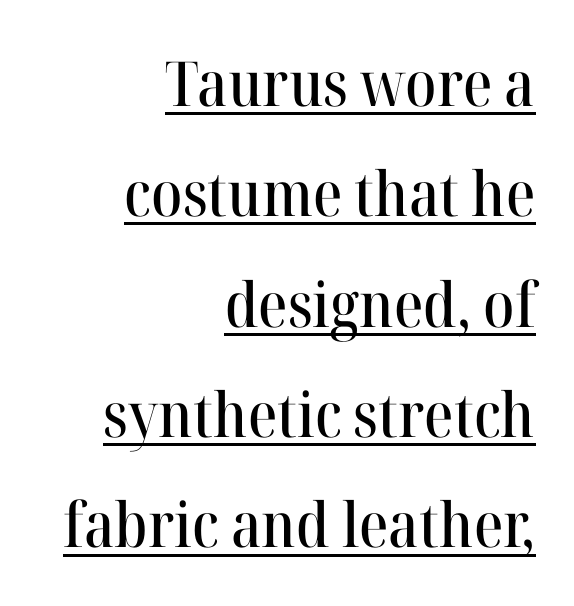
Q: Is the text italic (slanted)? A: No, it is upright.
Q: Is the typeface a serif or a sans-serif typeface? A: Serif.
Q: Is the text underlined? A: Yes.
Q: How is the paragraph aligned? A: Right-aligned.
Q: Is the spacing between letters normal or unusually wide? A: Normal.
Q: Width (condensed, normal, or wide)? A: Normal.
Q: Stroke contrast? A: High.
Q: x-height? A: Medium.
Q: Monospaced? A: No.
